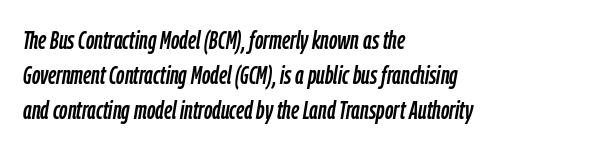
Q: Is the text italic (slanted)? A: Yes, it leans right by about 9 degrees.
Q: Is the text underlined? A: No.
Q: How is the paragraph aligned? A: Left-aligned.
Q: Is the spacing between letters normal or unusually wide? A: Normal.
Q: Is the spacing between lines tight, normal or loose? A: Normal.
